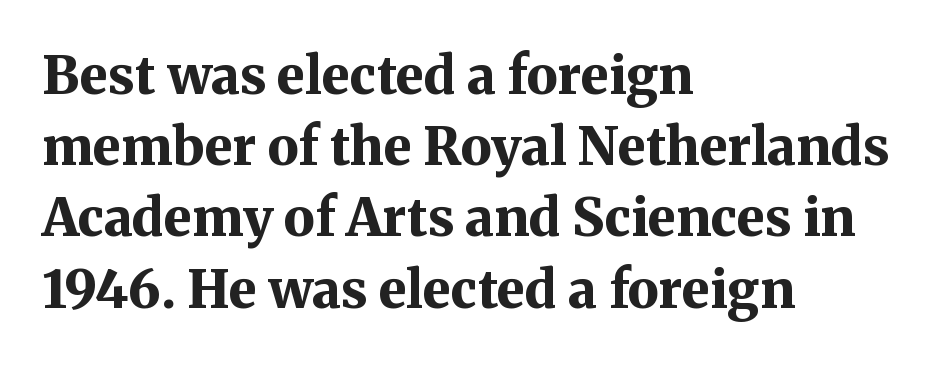
The image shows 52 px bold serif type, upright; set left-aligned, normal line spacing (1.37x), normal letter spacing, not underlined; medium stroke contrast and a medium x-height.
